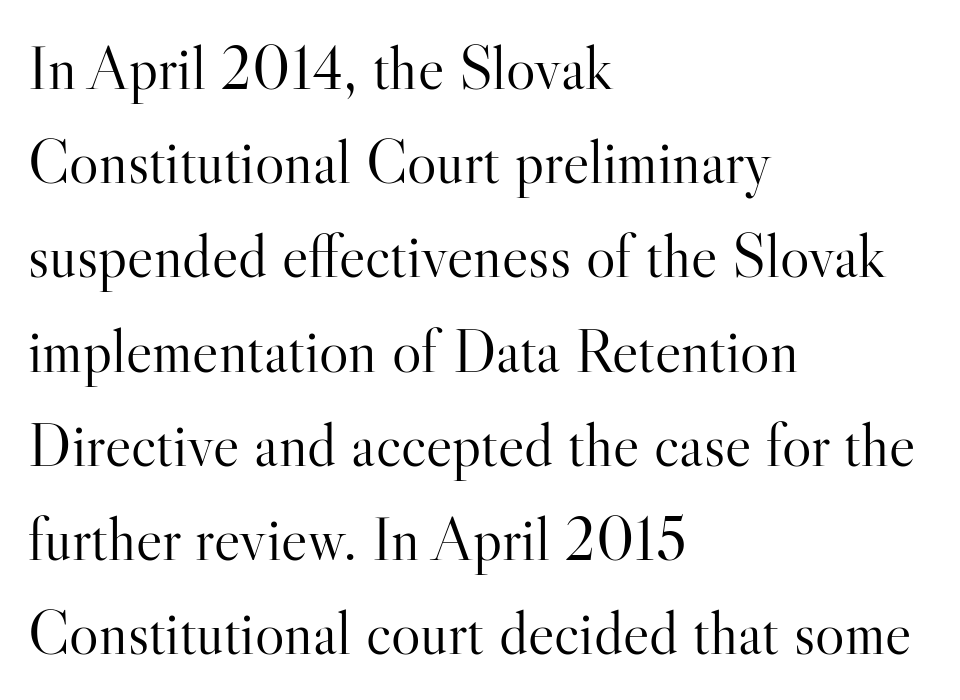
{"serif": "yes", "italic": "no", "bold": "no", "weight": "light", "width": "normal", "stroke_contrast": "high", "x_height": "small", "monospaced": "no", "underline": "no", "align": "left", "line_spacing": "normal", "line_spacing_ratio": 1.52, "letter_spacing": "normal", "letter_spacing_em": 0.0, "glyph_px": 62}
